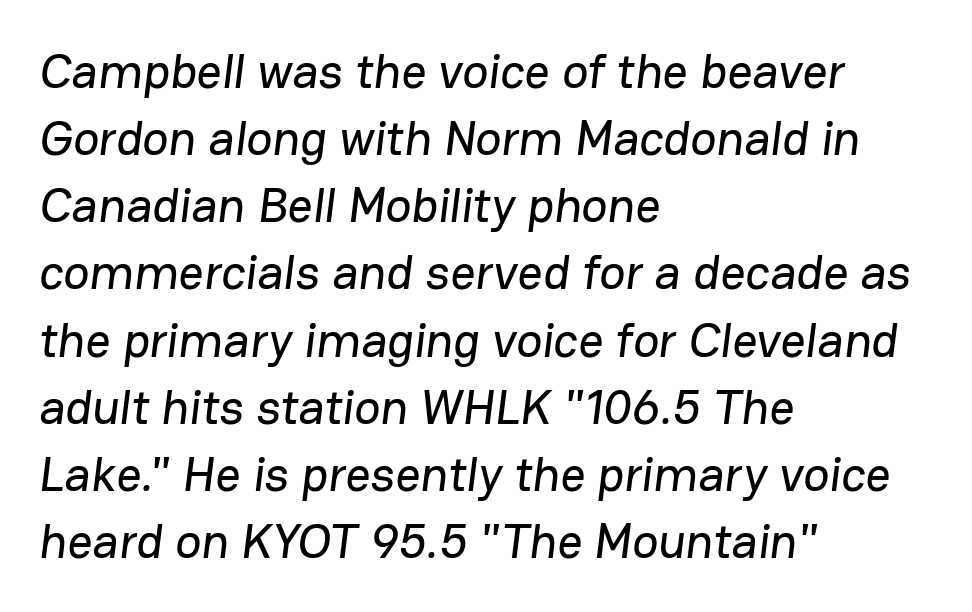
The image shows 49 px sans-serif type; set left-aligned, normal line spacing (1.37x), normal letter spacing, not underlined; low stroke contrast and a medium x-height.
